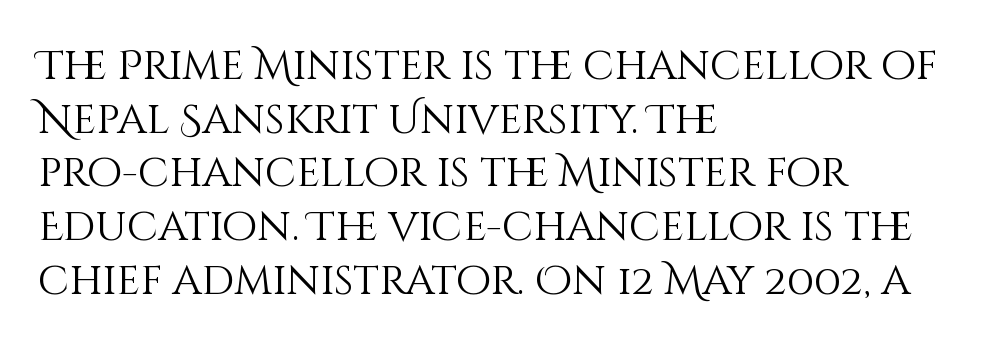
Inter-character spacing is left at the font's built-in metrics. A typesetter would call this proportional, since set widths differ per character. The type sits square on the baseline with zero lean. Horizontally, the lines are justified to the leading edge only.
